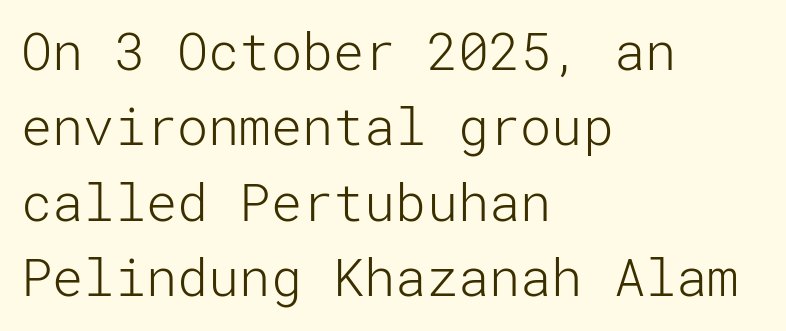
Words appear dense and cohesive because spacing is normal. These lines were composed using upright roman letters. The cut favours lightness, reaching ordinary text weight at its darkest. The font family rendered here belongs to the sans-serif group. Reading down the column, the eye jumps a familiar distance to each next line. The passage shown is not underscored anywhere.
